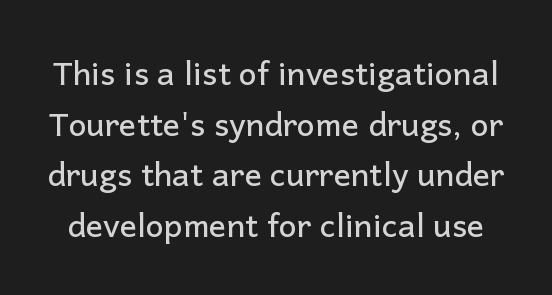
{"serif": "no", "italic": "no", "width": "normal", "stroke_contrast": "low", "x_height": "medium", "monospaced": "no", "underline": "no", "line_spacing": "normal", "line_spacing_ratio": 1.58, "letter_spacing": "normal", "letter_spacing_em": 0.0, "glyph_px": 32}
